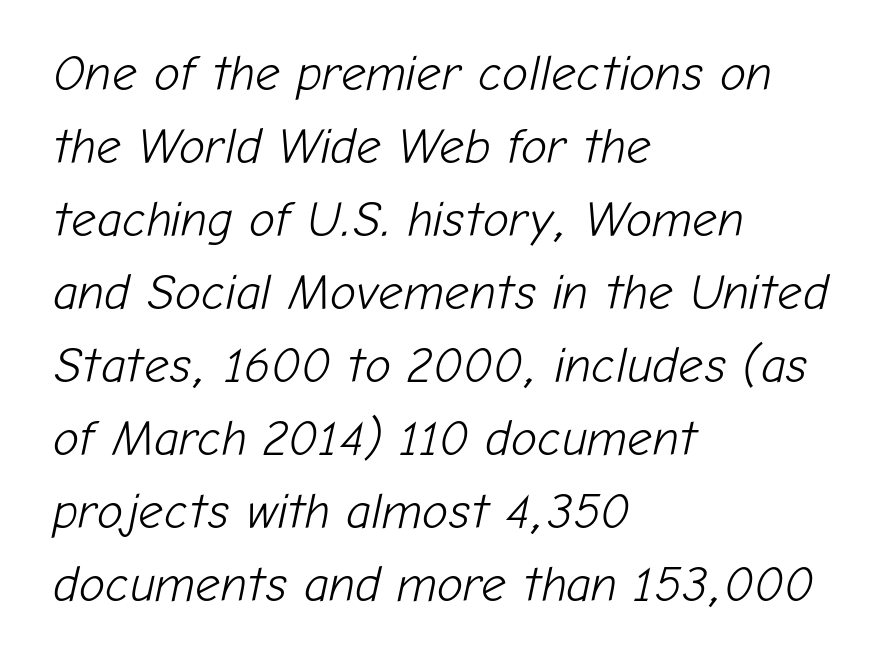
Q: Is the text bold? A: No.
Q: Is the text italic (slanted)? A: Yes, it leans right by about 12 degrees.
Q: Is the text underlined? A: No.
Q: How is the paragraph aligned? A: Left-aligned.
Q: Is the spacing between letters normal or unusually wide? A: Normal.
Q: Is the spacing between lines tight, normal or loose? A: Normal.
Q: Width (condensed, normal, or wide)? A: Normal.
Q: Stroke contrast? A: Low.
Q: x-height? A: Medium.
Q: Monospaced? A: No.
